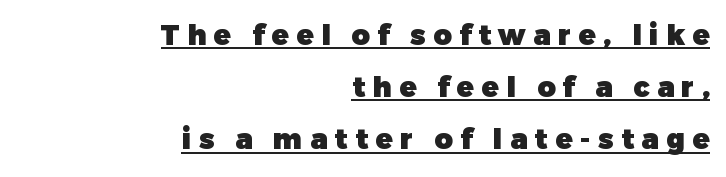
{"serif": "no", "italic": "no", "bold": "yes", "weight": "heavy", "width": "normal", "stroke_contrast": "low", "x_height": "medium", "monospaced": "no", "underline": "yes", "align": "right", "line_spacing_ratio": 1.86, "letter_spacing": "wide", "letter_spacing_em": 0.27, "glyph_px": 28}
